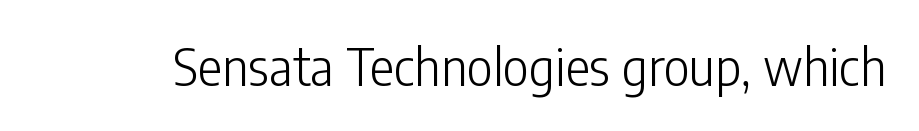
A typesetter would call this zero additional tracking. Serifs: no, the terminals of the letterforms are clean. Ordinary non-slanted type is in use. Is this a fixed-width face? No — the glyphs have proportional, varying widths. The weight tops out at a normal text grade.
